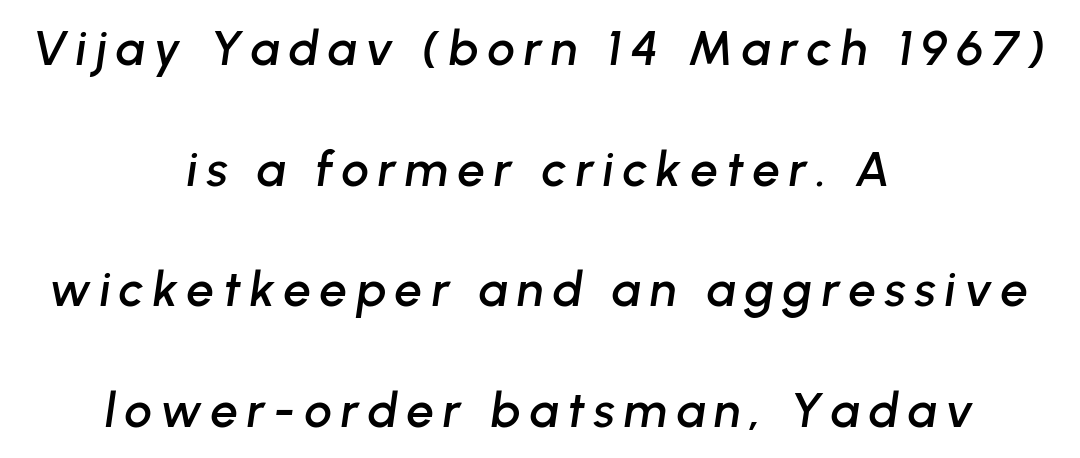
{"italic": "yes", "lean": "right", "slant_degrees": 8, "width": "normal", "stroke_contrast": "low", "x_height": "medium", "monospaced": "no", "underline": "no", "align": "center", "line_spacing": "loose", "line_spacing_ratio": 2.46, "glyph_px": 49}
